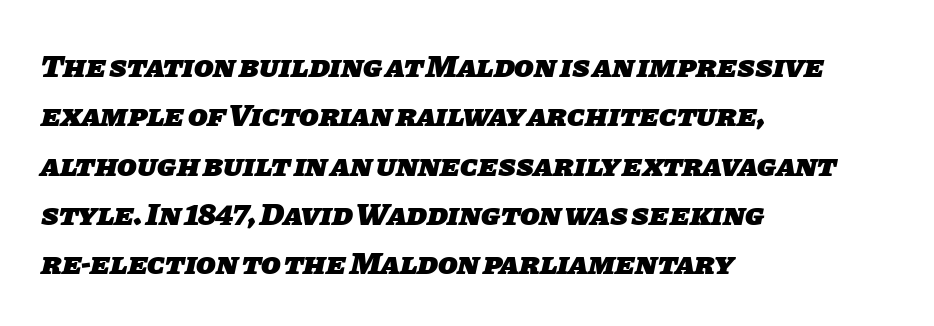
Q: Is the text bold? A: Yes.
Q: Is the typeface a serif or a sans-serif typeface? A: Serif.
Q: Is the text underlined? A: No.
Q: How is the paragraph aligned? A: Left-aligned.
Q: Is the spacing between letters normal or unusually wide? A: Normal.
Q: Is the spacing between lines tight, normal or loose? A: Normal.
Q: Width (condensed, normal, or wide)? A: Normal.
Q: Stroke contrast? A: Low.
Q: x-height? A: Large.
Q: Monospaced? A: No.
